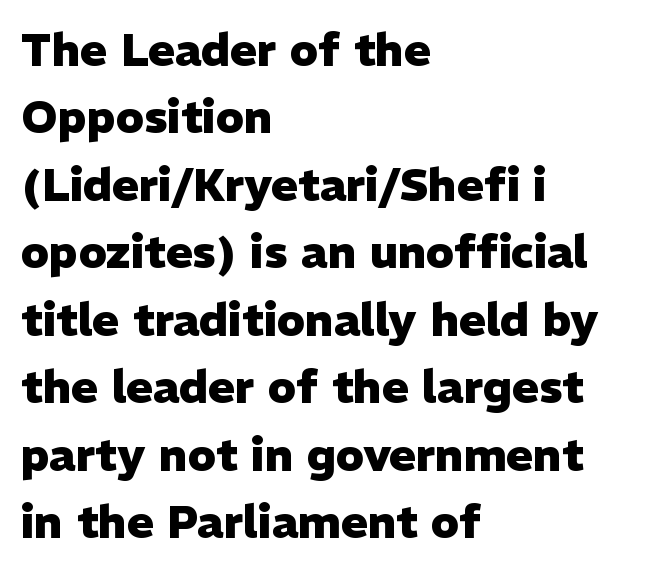
The image shows 45 px heavy sans-serif type, upright; set left-aligned, normal line spacing (1.5x), normal letter spacing, not underlined; low stroke contrast and a medium x-height.
